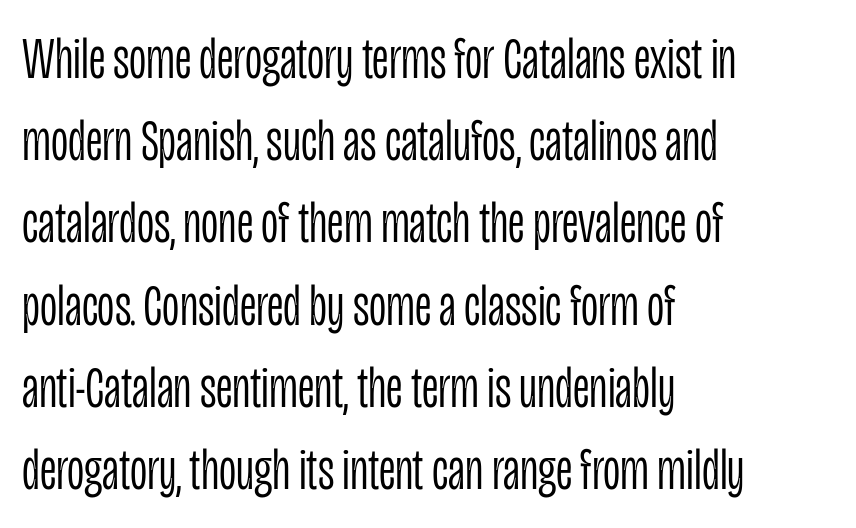
Q: Is the text bold? A: No.
Q: Is the text italic (slanted)? A: No, it is upright.
Q: Is the typeface a serif or a sans-serif typeface? A: Sans-serif.
Q: Is the text underlined? A: No.
Q: How is the paragraph aligned? A: Left-aligned.
Q: Is the spacing between letters normal or unusually wide? A: Normal.
Q: Is the spacing between lines tight, normal or loose? A: Normal.
Q: Width (condensed, normal, or wide)? A: Condensed.
Q: Stroke contrast? A: Low.
Q: x-height? A: Large.
Q: Monospaced? A: No.
